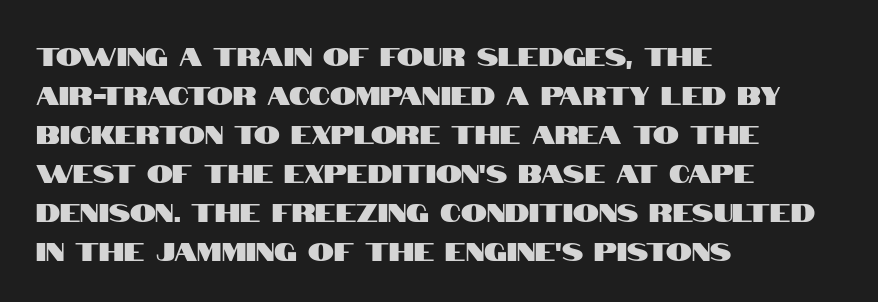
The image shows 26 px text type, upright; set left-aligned, normal line spacing (1.5x), normal letter spacing, not underlined.
